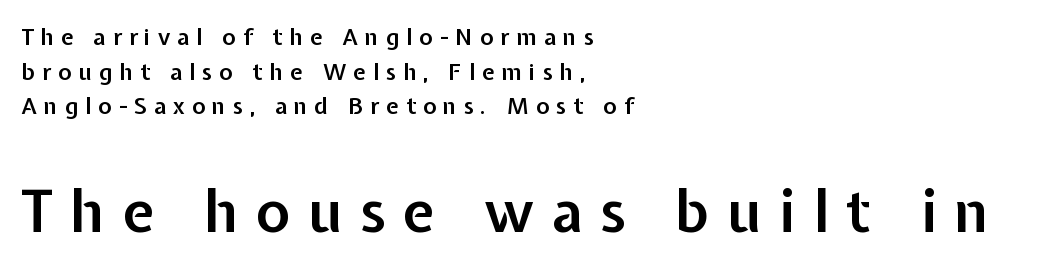
These lines sit exactly where default settings would place them. The strokes are fattened partway — semibold, not bold. The rendering uses natural spacing where letterforms have individual widths. Teacher's note: observe the even left margin — that is flush-left alignment. Lines of text with bare space underneath.
